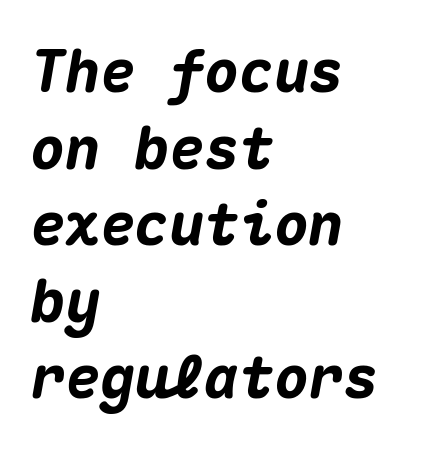
{"italic": "yes", "lean": "right", "slant_degrees": 10, "bold": "yes", "weight": "heavy", "width": "normal", "stroke_contrast": "medium", "x_height": "medium", "monospaced": "yes", "underline": "no", "align": "left", "line_spacing": "normal", "line_spacing_ratio": 1.32, "letter_spacing": "normal", "letter_spacing_em": 0.0, "glyph_px": 58}
